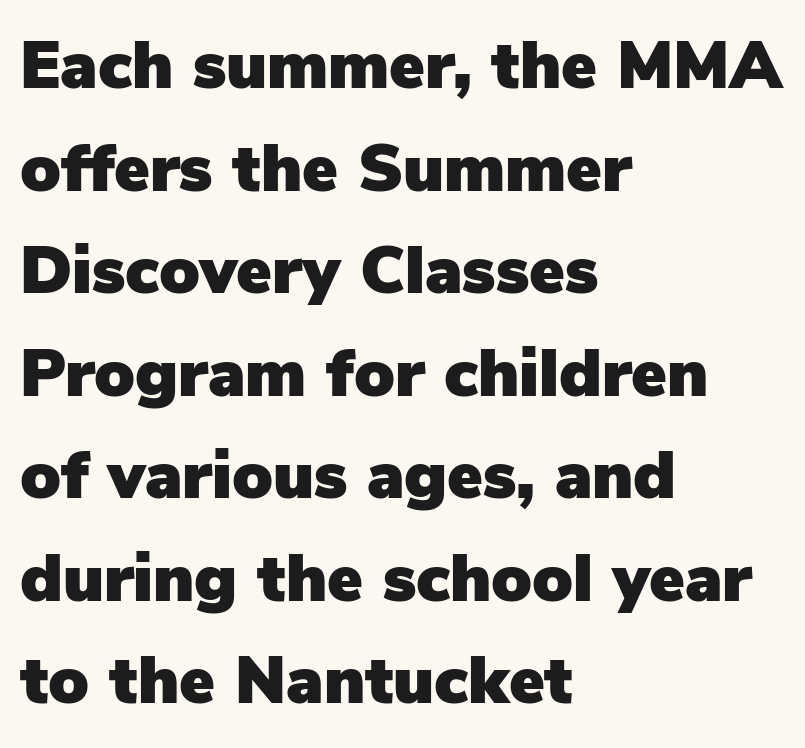
The image shows 67 px sans-serif type, upright; set left-aligned, normal line spacing (1.53x), normal letter spacing, not underlined; low stroke contrast and a medium x-height.
